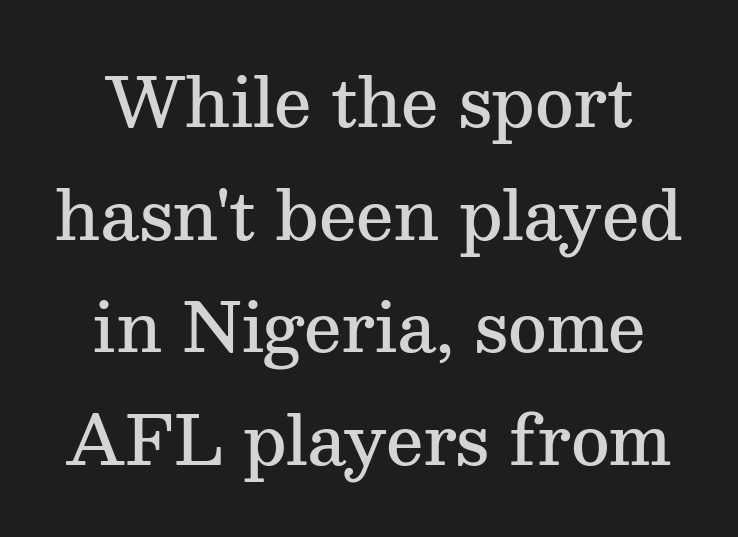
Q: Is the text bold? A: Semi-bold.
Q: Is the text italic (slanted)? A: No, it is upright.
Q: Is the typeface a serif or a sans-serif typeface? A: Serif.
Q: Is the text underlined? A: No.
Q: How is the paragraph aligned? A: Centered.
Q: Is the spacing between letters normal or unusually wide? A: Normal.
Q: Is the spacing between lines tight, normal or loose? A: Normal.
Q: Width (condensed, normal, or wide)? A: Normal.
Q: Stroke contrast? A: Medium.
Q: x-height? A: Medium.
Q: Monospaced? A: No.
